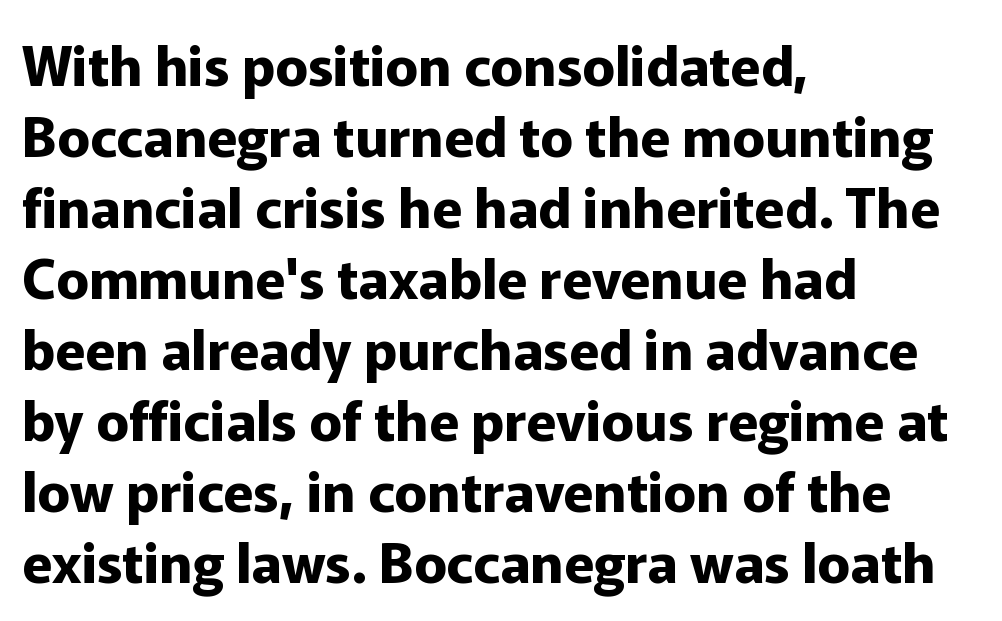
Where is the straight margin? On the left. Varying glyph widths throughout — classic text-font behaviour. Line spacing here is normal. In terms of posture, this sample is upright. Tracking value appears to be zero — textbook default spacing. Note: no serifs on the glyphs.
